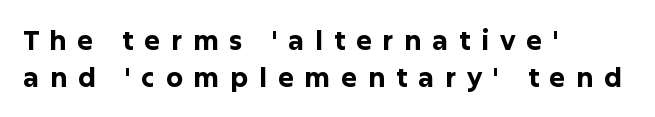
Q: Is the text bold? A: Yes.
Q: Is the text italic (slanted)? A: No, it is upright.
Q: Is the text underlined? A: No.
Q: How is the paragraph aligned? A: Left-aligned.
Q: Is the spacing between letters normal or unusually wide? A: Unusually wide.
Q: Is the spacing between lines tight, normal or loose? A: Normal.
